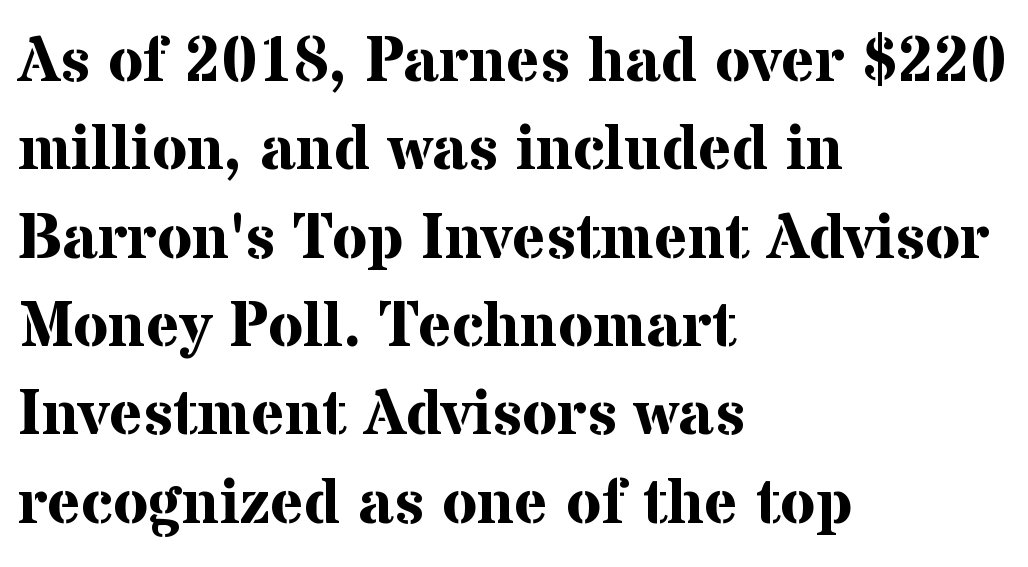
The image shows 64 px bold serif type, upright; set left-aligned, normal line spacing (1.38x), normal letter spacing, not underlined; medium stroke contrast and a medium x-height.
